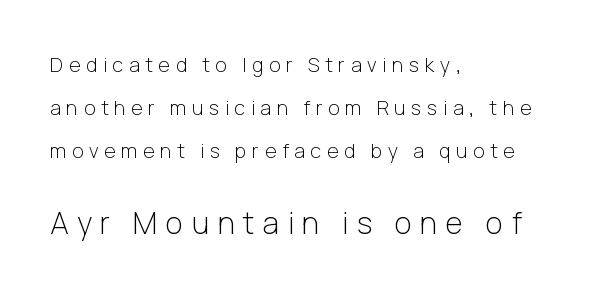
{"serif": "no", "italic": "no", "bold": "no", "weight": "light", "width": "normal", "stroke_contrast": "low", "x_height": "medium", "monospaced": "no", "underline": "no", "align": "left", "line_spacing": "loose", "line_spacing_ratio": 2.14, "letter_spacing": "wide", "letter_spacing_em": 0.28, "larger_block": "second", "size_ratio": 1.5, "glyph_px": 30}
